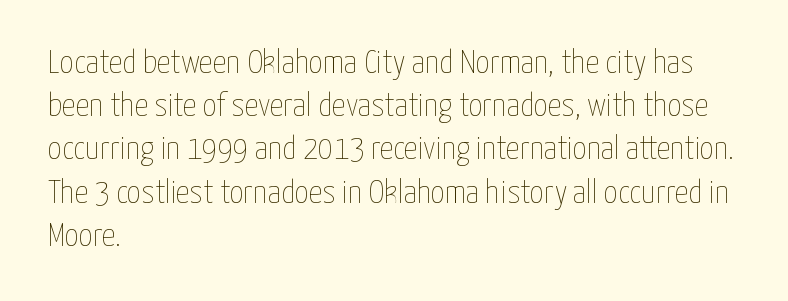
The image shows 34 px thin, condensed type, upright; set left-aligned, normal line spacing (1.27x), normal letter spacing, not underlined; low stroke contrast and a medium x-height.
